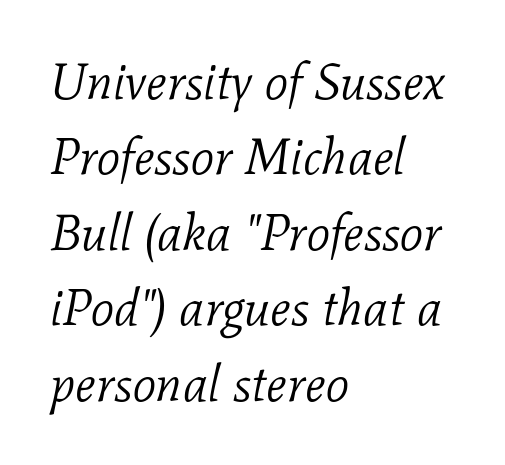
Line beginnings align vertically; line endings do not. Compared with typical body copy, the letter spacing here is the same. The words here are not underlined. Looking at the ascenders, they clearly lean. Examine the stroke ends and you'll spot serifs. The font is comparable to plain body text, perhaps lighter.
